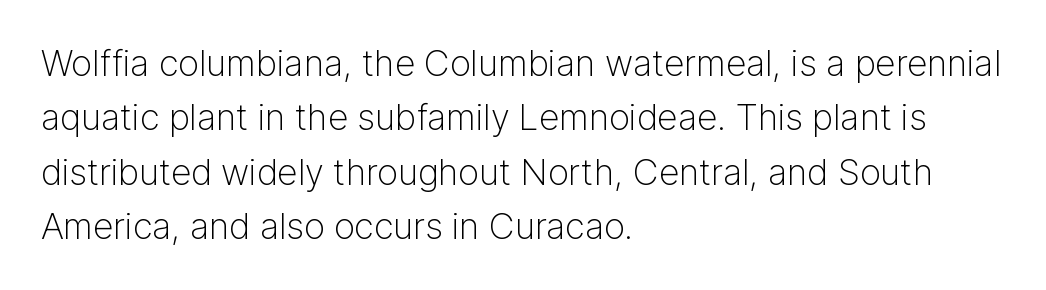
Q: Is the text bold? A: No.
Q: Is the text italic (slanted)? A: No, it is upright.
Q: Is the typeface a serif or a sans-serif typeface? A: Sans-serif.
Q: Is the text underlined? A: No.
Q: How is the paragraph aligned? A: Left-aligned.
Q: Is the spacing between letters normal or unusually wide? A: Normal.
Q: Is the spacing between lines tight, normal or loose? A: Normal.
Q: Width (condensed, normal, or wide)? A: Normal.
Q: Stroke contrast? A: Low.
Q: x-height? A: Medium.
Q: Monospaced? A: No.
